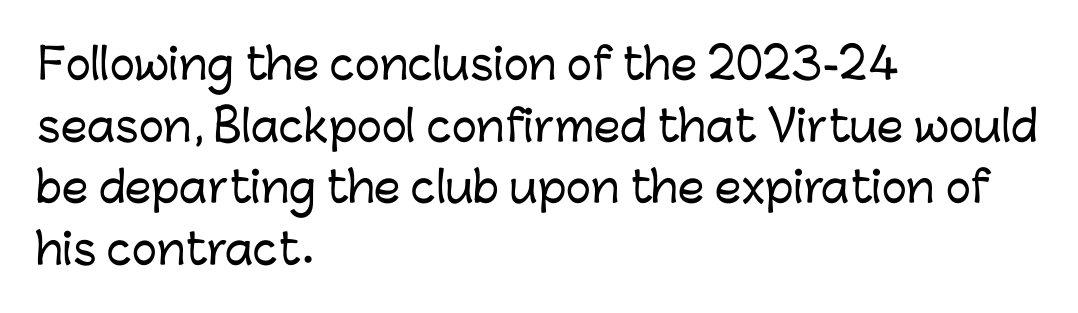
Q: Is the text italic (slanted)? A: No, it is upright.
Q: Is the typeface a serif or a sans-serif typeface? A: Sans-serif.
Q: Is the text underlined? A: No.
Q: How is the paragraph aligned? A: Left-aligned.
Q: Is the spacing between letters normal or unusually wide? A: Normal.
Q: Is the spacing between lines tight, normal or loose? A: Normal.
Q: Width (condensed, normal, or wide)? A: Normal.
Q: Stroke contrast? A: Low.
Q: x-height? A: Medium.
Q: Monospaced? A: No.
